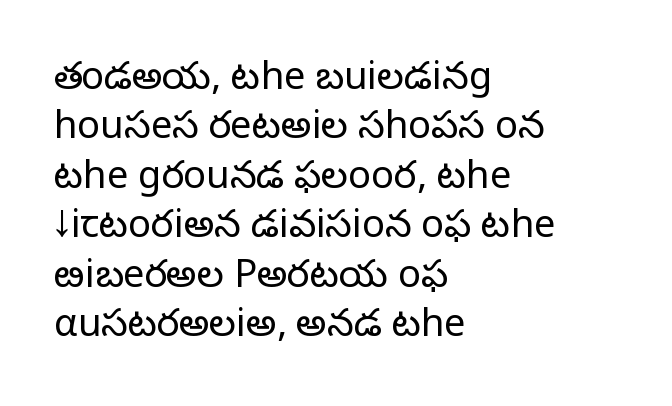
The vertical gap from one line to the next is medium. This reads as an unemphasized weight, regular at the heaviest. Is this a fixed-width face? No — the glyphs have proportional, varying widths. These lines keep a tight, regular rhythm from letter to letter. Does the type have serifs? No, each stem ends abruptly.
